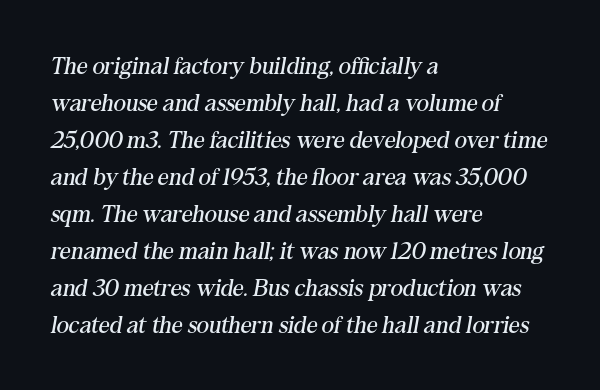
{"italic": "yes", "lean": "right", "slant_degrees": 10, "bold": "no", "underline": "no", "align": "left", "line_spacing": "normal", "line_spacing_ratio": 1.54, "letter_spacing": "normal", "letter_spacing_em": 0.0, "glyph_px": 24}
